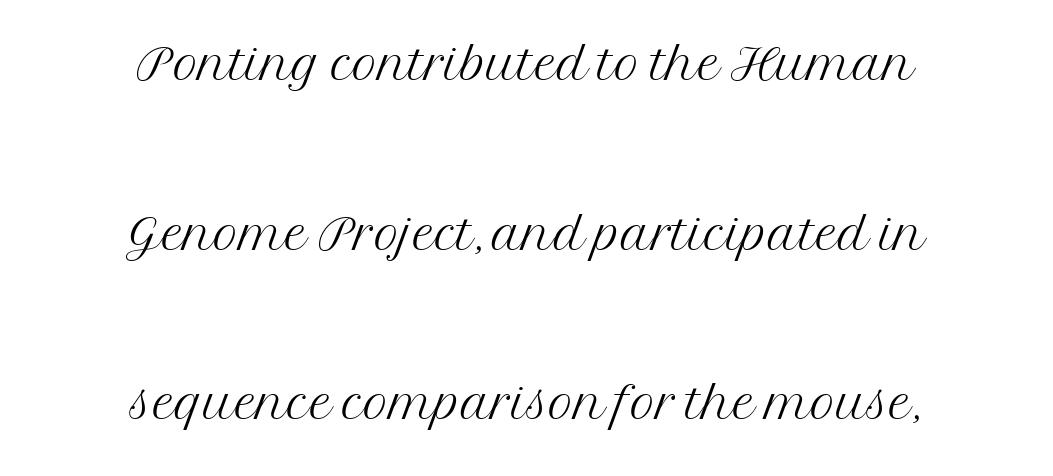
{"serif": "yes", "bold": "no", "weight": "light", "width": "normal", "stroke_contrast": "medium", "x_height": "medium", "monospaced": "no", "underline": "no", "align": "center", "line_spacing": "loose", "line_spacing_ratio": 2.46, "letter_spacing": "normal", "letter_spacing_em": 0.0, "glyph_px": 69}
